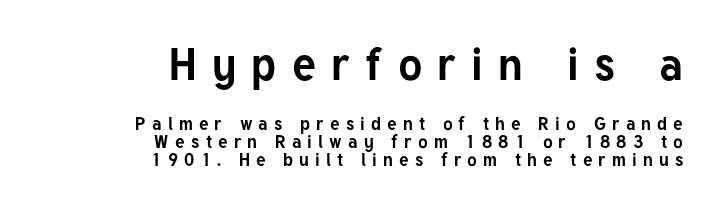
{"serif": "no", "italic": "no", "bold": "yes", "weight": "bold", "width": "normal", "stroke_contrast": "low", "x_height": "medium", "monospaced": "no", "underline": "no", "align": "right", "line_spacing": "tight", "line_spacing_ratio": 1.0, "letter_spacing": "wide", "letter_spacing_em": 0.34, "larger_block": "first", "size_ratio": 2.5, "glyph_px": 45}
